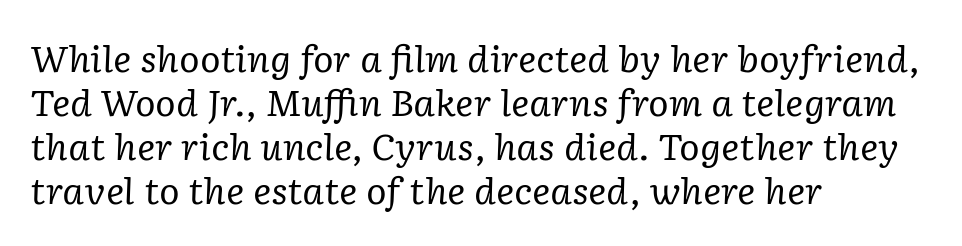
The image shows 35 px regular-weight serif type, italic (leaning right); set left-aligned, normal line spacing (1.26x), normal letter spacing, not underlined; low stroke contrast and a medium x-height.
